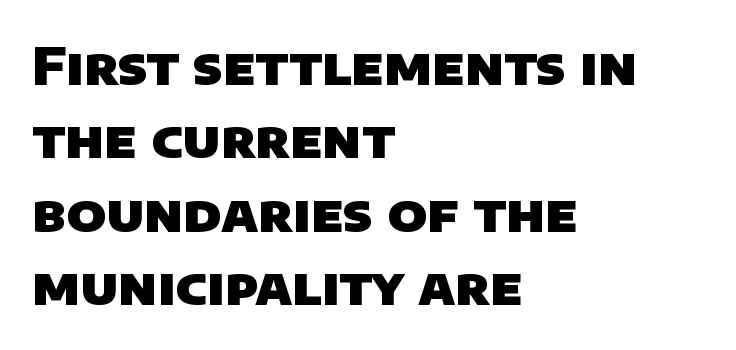
{"serif": "no", "bold": "yes", "weight": "heavy", "width": "normal", "stroke_contrast": "low", "x_height": "large", "monospaced": "no", "underline": "no", "align": "left", "line_spacing": "normal", "line_spacing_ratio": 1.44, "letter_spacing": "normal", "letter_spacing_em": 0.0, "glyph_px": 51}
